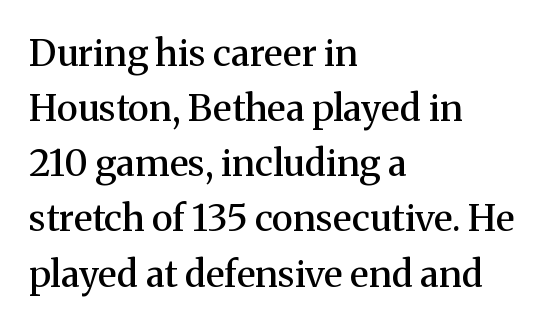
The image shows 37 px semibold serif type, upright; set left-aligned, normal line spacing (1.49x), normal letter spacing, not underlined; medium stroke contrast and a medium x-height.
